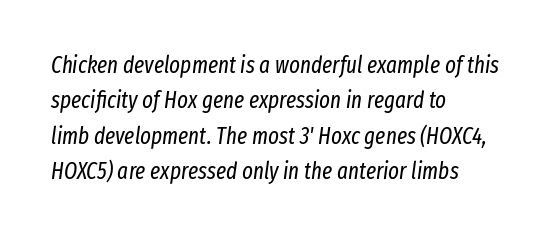
Q: Is the text bold? A: No.
Q: Is the text italic (slanted)? A: Yes, it leans right by about 8 degrees.
Q: Is the text underlined? A: No.
Q: How is the paragraph aligned? A: Left-aligned.
Q: Is the spacing between letters normal or unusually wide? A: Normal.
Q: Is the spacing between lines tight, normal or loose? A: Normal.
